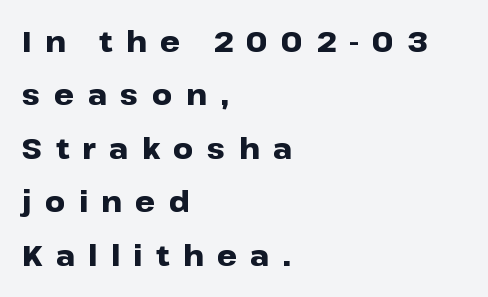
Leading: increased. Quick note: not italic, upright. These lines stack with their left ends in a neat column. Plenty of ink on the page — the face is bold.
